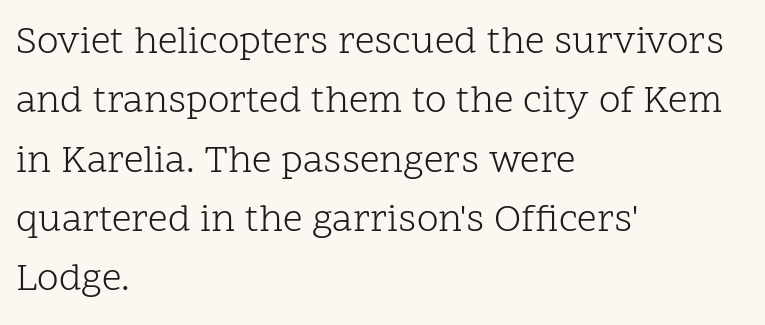
Stroke thickness stays within the range of a standard reading face or lighter. Tracking here is standard; glyphs follow each other at the usual distance. What's the leading like? Ordinary, nothing unusual. The text block is weighted toward the left margin, trailing off unevenly rightward. You could not count columns in this text — the font is proportionally spaced. The rendering shows small feet on the letterforms — a serif design.
